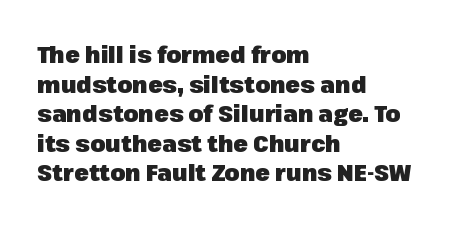
The image shows 24 px bold type, upright; set left-aligned, line spacing 1.23x, normal letter spacing, not underlined.
